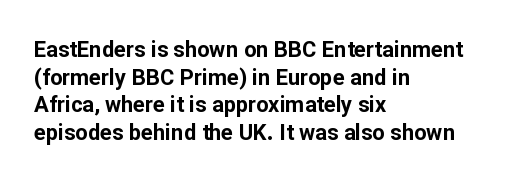
{"italic": "no", "bold": "yes", "underline": "no", "align": "left", "line_spacing": "normal", "line_spacing_ratio": 1.26, "letter_spacing": "normal", "letter_spacing_em": 0.0, "glyph_px": 22}
